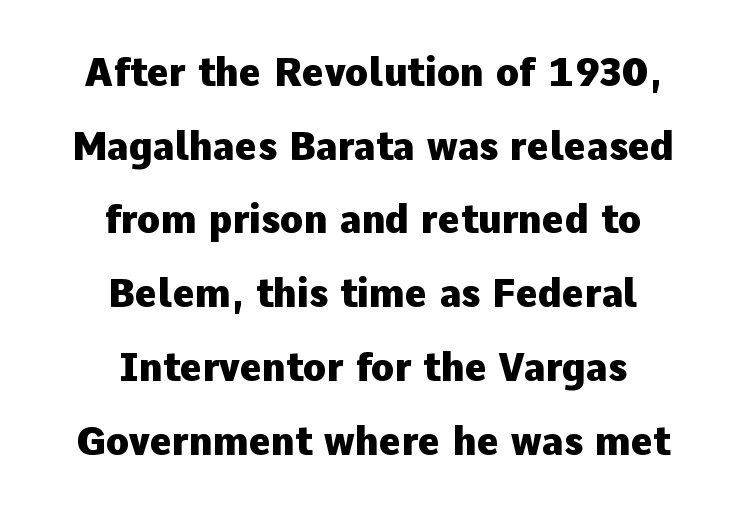
The image shows 38 px heavy sans-serif type, upright; set centered, loose line spacing (1.94x), normal letter spacing, not underlined; low stroke contrast and a medium x-height.
